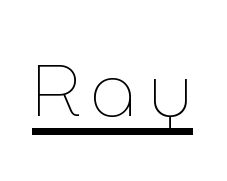
The typeface has the unassuming heft of standard copy or less. Character widths vary here, with narrow letters taking less room than wide ones. Check the space under the baseline: a stroke is drawn there. The type sits square on the baseline with zero lean.
